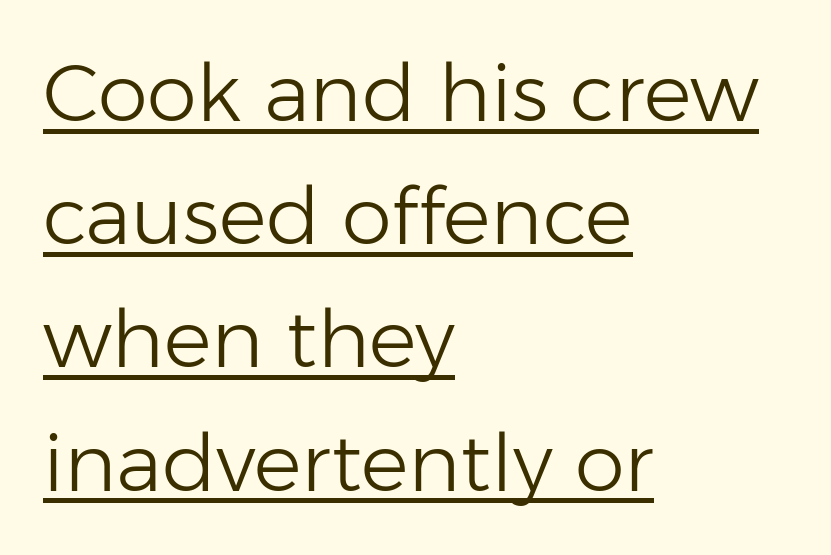
Q: Is the text bold? A: No.
Q: Is the text italic (slanted)? A: No, it is upright.
Q: Is the typeface a serif or a sans-serif typeface? A: Sans-serif.
Q: Is the text underlined? A: Yes.
Q: How is the paragraph aligned? A: Left-aligned.
Q: Is the spacing between letters normal or unusually wide? A: Normal.
Q: Is the spacing between lines tight, normal or loose? A: Normal.
Q: Width (condensed, normal, or wide)? A: Normal.
Q: Stroke contrast? A: Low.
Q: x-height? A: Medium.
Q: Monospaced? A: No.
